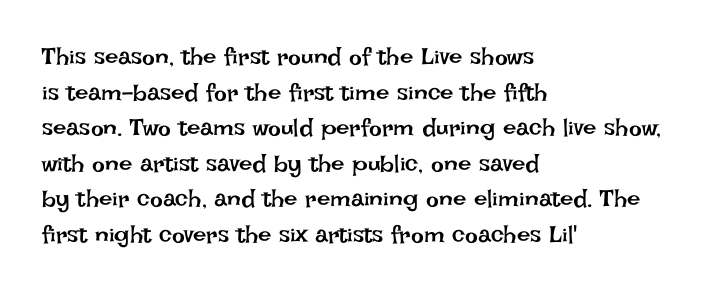
The image shows 24 px text type, upright; set left-aligned, normal line spacing (1.48x), normal letter spacing, not underlined.
